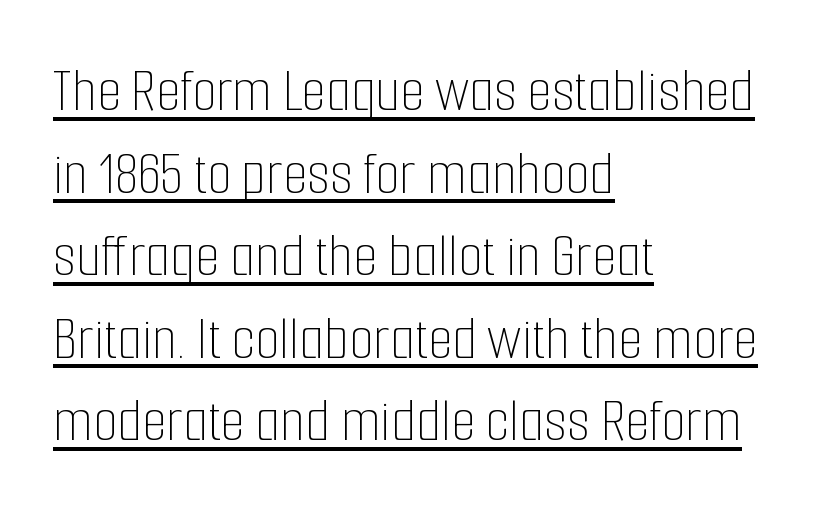
The image shows 63 px thin, condensed type, upright; set left-aligned, normal line spacing (1.31x), normal letter spacing, underlined; low stroke contrast and a medium x-height.
